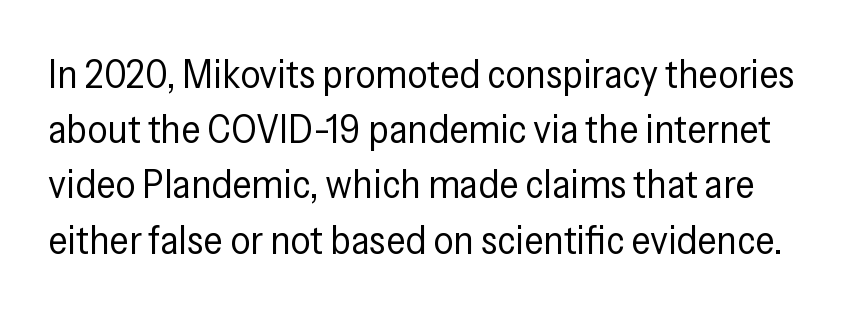
Bold? No — there's no thickening of the strokes. A normal amount of white space separates one row of letters from the next. These lines were composed using upright roman letters. This sample uses a sans-serif face. Between one letter and the next there's only the usual sliver of space.
